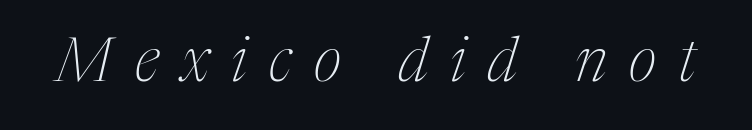
Descenders hang freely into open space. Slanted lettering throughout. Stroke terminals: seriffed. The face used here is proportionally spaced, like ordinary book or web type.
